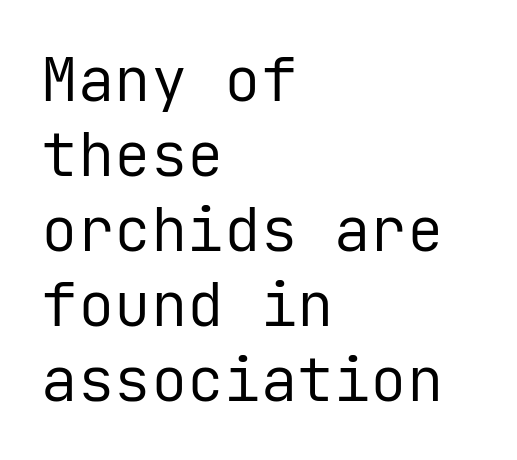
The image shows 61 px regular-weight sans-serif type, upright, monospaced; set left-aligned, line spacing 1.23x, normal letter spacing, not underlined; low stroke contrast and a medium x-height.
